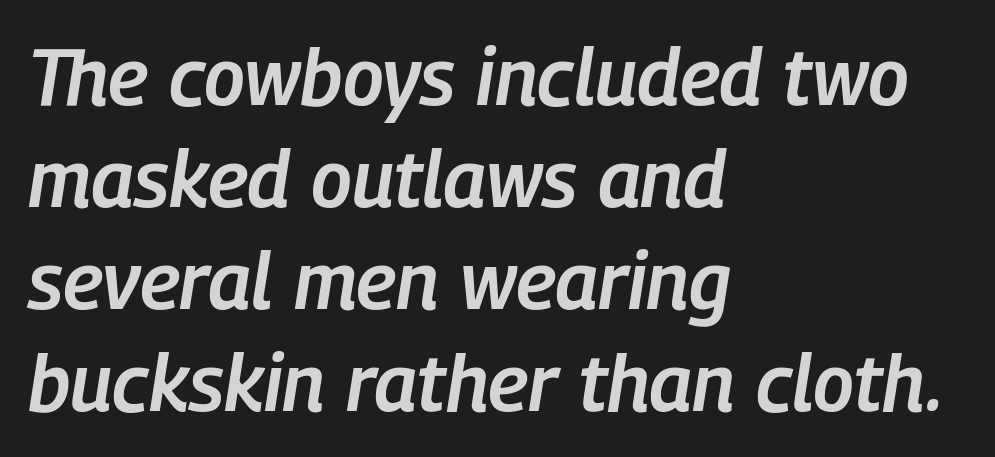
Q: Is the text bold? A: Semi-bold.
Q: Is the text italic (slanted)? A: Yes, it leans right by about 9 degrees.
Q: Is the text underlined? A: No.
Q: How is the paragraph aligned? A: Left-aligned.
Q: Is the spacing between letters normal or unusually wide? A: Normal.
Q: Is the spacing between lines tight, normal or loose? A: Normal.
Q: Width (condensed, normal, or wide)? A: Condensed.
Q: Stroke contrast? A: Low.
Q: x-height? A: Medium.
Q: Monospaced? A: No.
